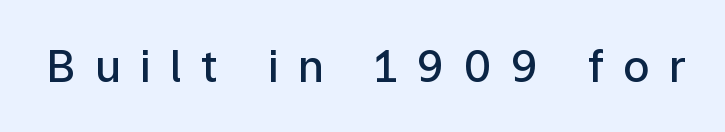
Q: Is the text bold? A: Semi-bold.
Q: Is the text italic (slanted)? A: No, it is upright.
Q: Is the typeface a serif or a sans-serif typeface? A: Sans-serif.
Q: Is the text underlined? A: No.
Q: Is the spacing between letters normal or unusually wide? A: Unusually wide.
Q: Width (condensed, normal, or wide)? A: Normal.
Q: Stroke contrast? A: Low.
Q: x-height? A: Medium.
Q: Monospaced? A: No.
